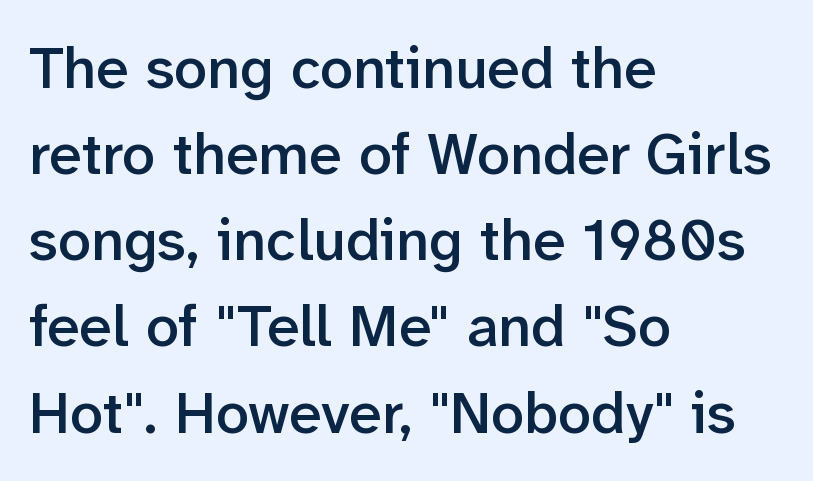
{"serif": "no", "italic": "no", "bold": "semi", "weight": "semibold", "width": "normal", "stroke_contrast": "low", "x_height": "medium", "monospaced": "no", "underline": "no", "align": "left", "line_spacing": "normal", "line_spacing_ratio": 1.46, "letter_spacing": "normal", "letter_spacing_em": 0.0, "glyph_px": 59}
